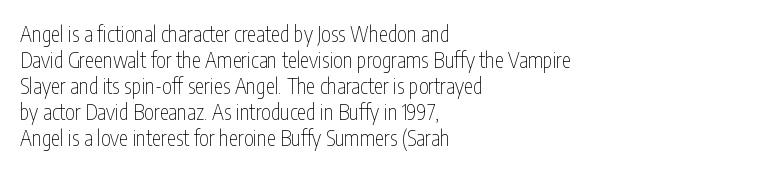
The image shows 21 px text type, upright; set left-aligned, line spacing 1.24x, normal letter spacing, not underlined.
